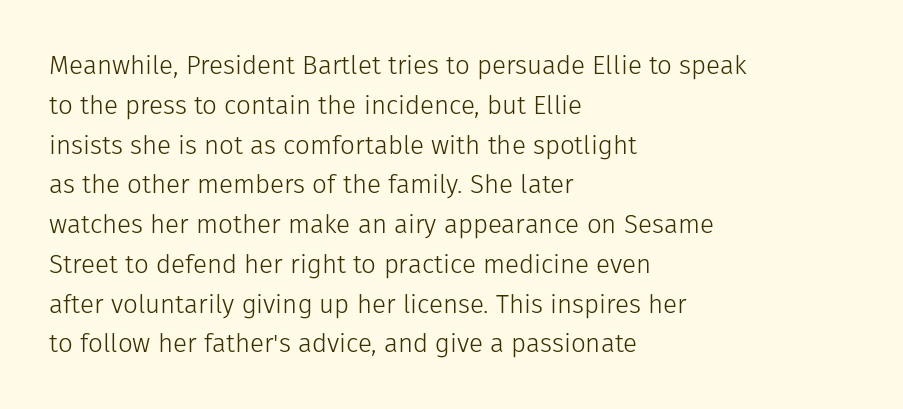
The image shows 26 px text type, upright; set left-aligned, normal line spacing (1.53x), normal letter spacing, not underlined.
